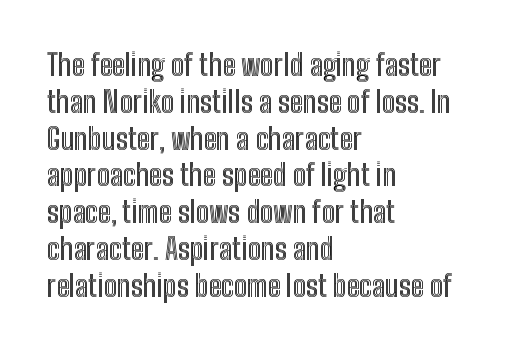
The image shows 29 px condensed type, upright; set left-aligned, normal line spacing (1.27x), normal letter spacing, not underlined; a medium x-height.
